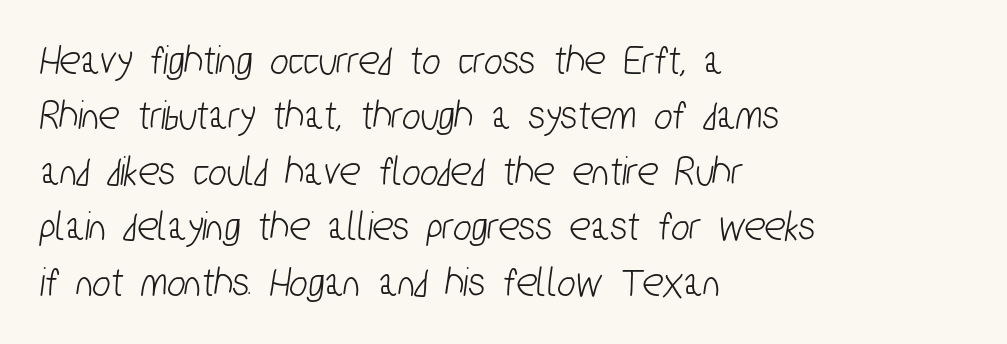
The type family on display is of the sans-serif kind. The rendering uses natural spacing where letterforms have individual widths. Summary of vertical rhythm: regular, with standard interline spacing. Each word holds together tightly as a unit, with standard inter-letter gaps.
